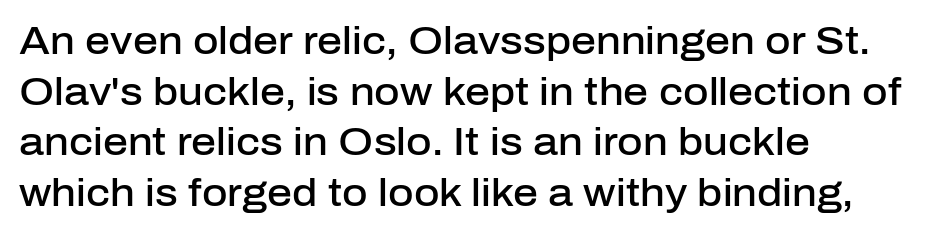
Q: Is the text bold? A: Semi-bold.
Q: Is the text italic (slanted)? A: No, it is upright.
Q: Is the typeface a serif or a sans-serif typeface? A: Sans-serif.
Q: Is the text underlined? A: No.
Q: How is the paragraph aligned? A: Left-aligned.
Q: Is the spacing between letters normal or unusually wide? A: Normal.
Q: Is the spacing between lines tight, normal or loose? A: Normal.
Q: Width (condensed, normal, or wide)? A: Normal.
Q: Stroke contrast? A: Low.
Q: x-height? A: Medium.
Q: Monospaced? A: No.
